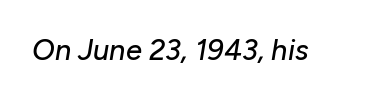
{"italic": "yes", "lean": "right", "slant_degrees": 10, "width": "normal", "stroke_contrast": "low", "x_height": "medium", "monospaced": "no", "underline": "no", "letter_spacing": "normal", "letter_spacing_em": 0.0, "glyph_px": 29}
